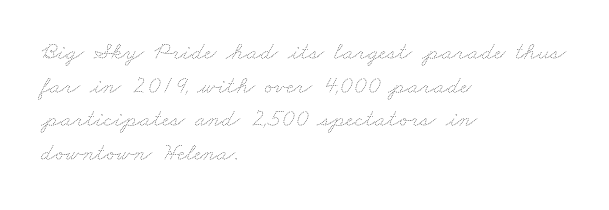
This reads as an unemphasized weight, regular at the heaviest. Honestly, the row spacing looks completely unremarkable. The paragraph shown leans on its left margin. The passage shown has conventional tracking throughout. Descenders hang freely into open space.
